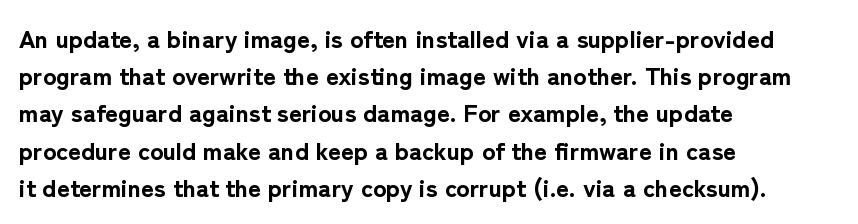
{"italic": "no", "bold": "yes", "underline": "no", "align": "left", "line_spacing": "normal", "line_spacing_ratio": 1.49, "letter_spacing": "normal", "letter_spacing_em": 0.0, "glyph_px": 25}
